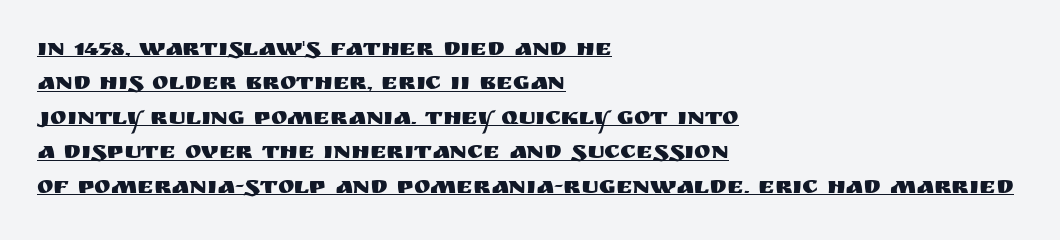
{"italic": "no", "underline": "yes", "align": "left", "line_spacing": "normal", "line_spacing_ratio": 1.38, "letter_spacing": "normal", "letter_spacing_em": 0.0, "glyph_px": 25}
